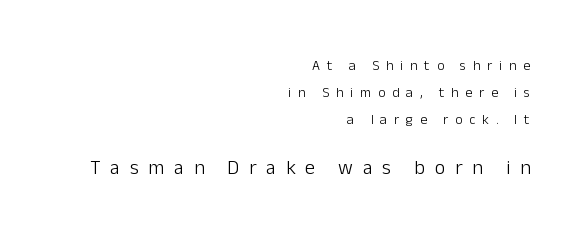
Decoration check: the copy has no underline. How are the letters spaced? Widely, with obvious added tracking. Airy leading. Each line ends at the same right margin while the left side varies.
